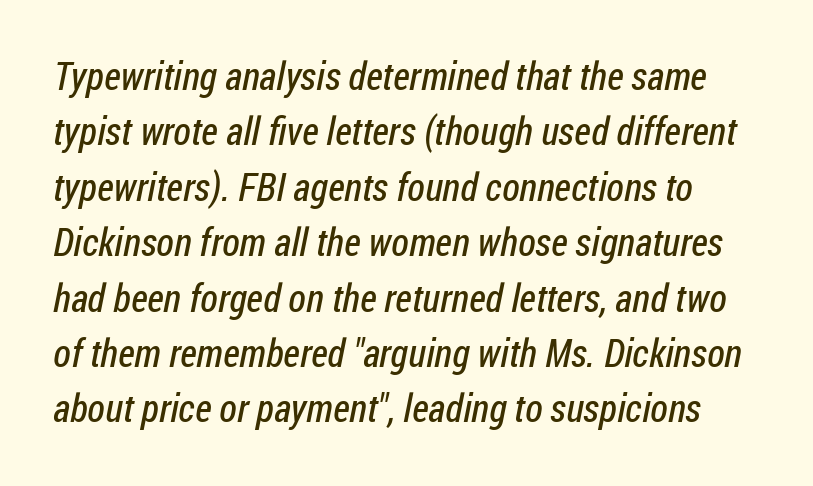
Think of a printed novel: that variable character pitch is what you see here. Any mark beneath the type? The region is blank. Serif or sans? Sans — the stroke terminals are bare. Compared with typical body copy, the letter spacing here is the same. The font is comparable to plain body text, perhaps lighter.
